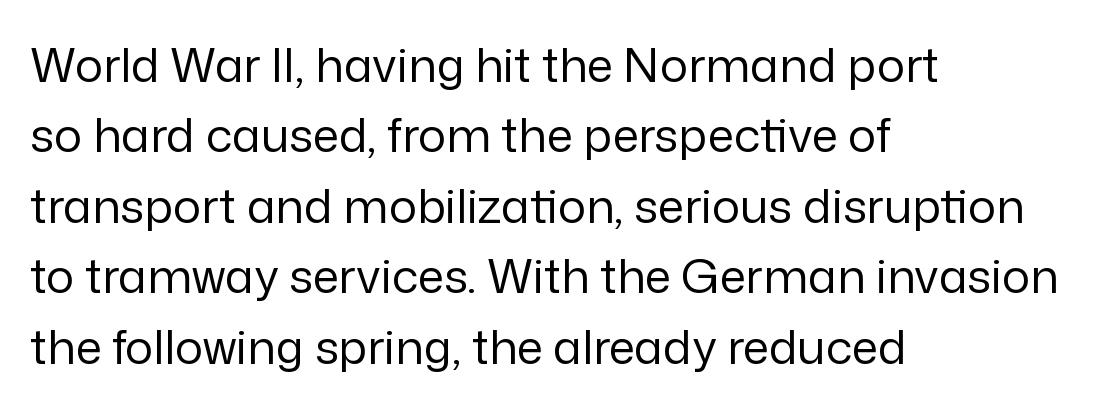
{"serif": "no", "italic": "no", "bold": "no", "weight": "regular", "width": "normal", "stroke_contrast": "low", "x_height": "medium", "monospaced": "no", "underline": "no", "align": "left", "line_spacing": "normal", "line_spacing_ratio": 1.5, "letter_spacing": "normal", "letter_spacing_em": 0.0, "glyph_px": 47}
